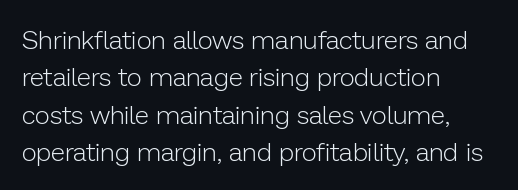
Is the letter spacing exaggerated? No — it looks like the ordinary default. This block has exactly the height ordinary leading produces. This is the regular roman posture of the typeface. Weight: not bold — regular or lighter.
